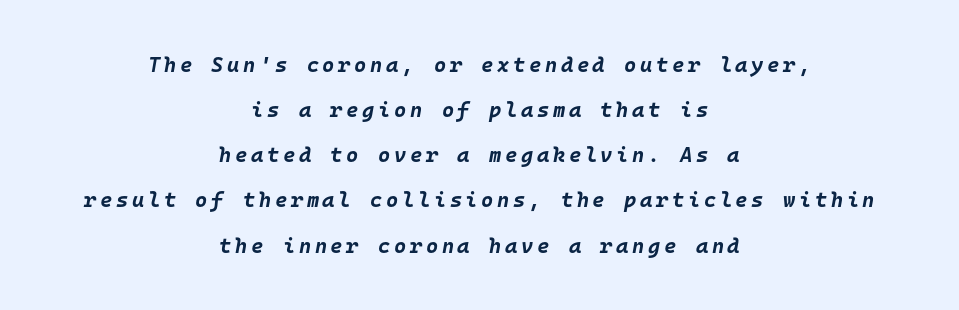
The image shows 21 px bold type, italic (leaning right); set centered, loose line spacing (2.15x), not underlined.
